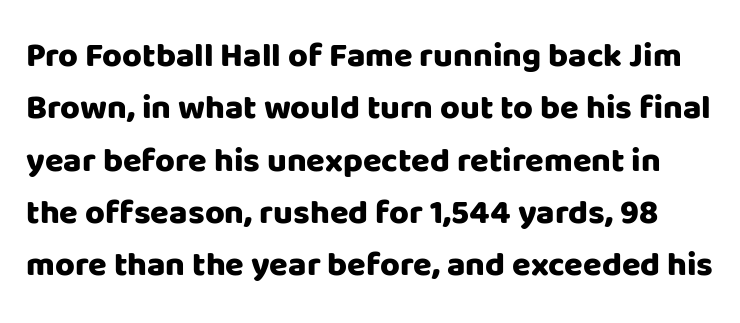
The image shows 34 px heavy sans-serif type, upright; set normal line spacing (1.54x), normal letter spacing, not underlined; low stroke contrast and a large x-height.
